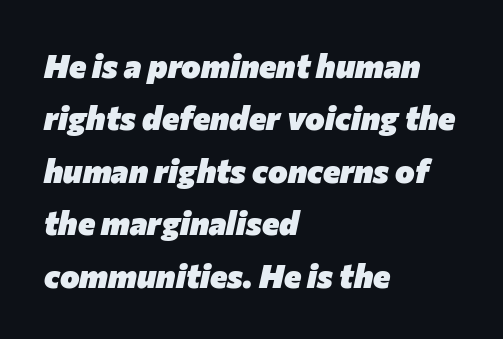
The image shows 33 px heavy type, italic (leaning right); set left-aligned, normal line spacing (1.59x), normal letter spacing, not underlined; low stroke contrast and a medium x-height.
